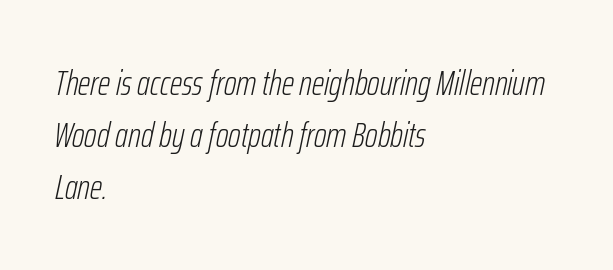
Characters follow at the spacing the type designer built in. The space directly below the letters is spotless. The passage shown is typed in a proportional face where columns would drift. The setting favours the left margin, as ordinary paragraphs usually do. The space between consecutive lines is moderate. Think standard paragraph weight, or any step lighter than that.
